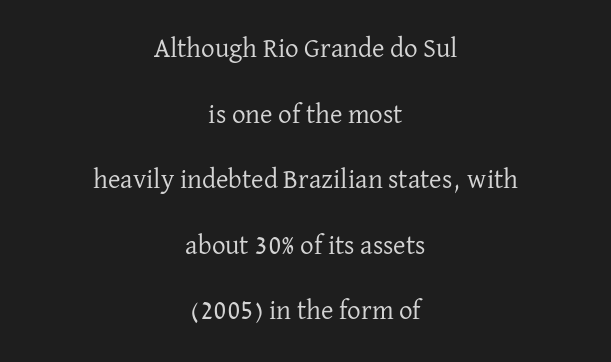
{"italic": "no", "bold": "no", "underline": "no", "align": "center", "line_spacing": "loose", "line_spacing_ratio": 2.43, "letter_spacing": "normal", "letter_spacing_em": 0.0, "glyph_px": 27}
